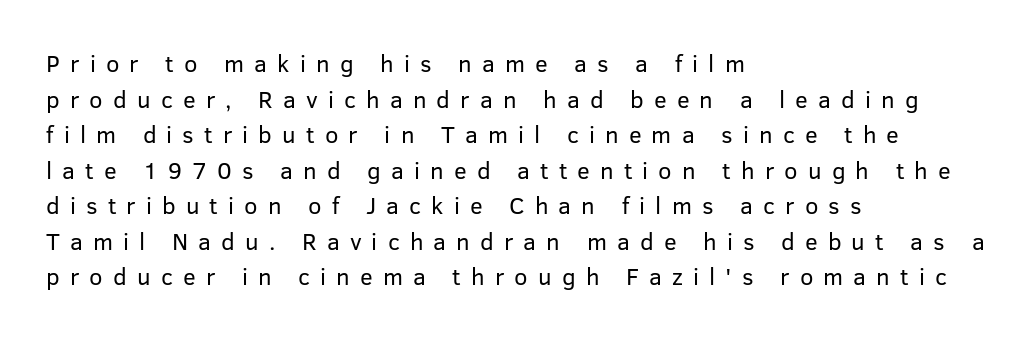
{"italic": "no", "bold": "no", "underline": "no", "align": "left", "line_spacing": "normal", "line_spacing_ratio": 1.48, "letter_spacing": "wide", "letter_spacing_em": 0.42, "glyph_px": 24}
